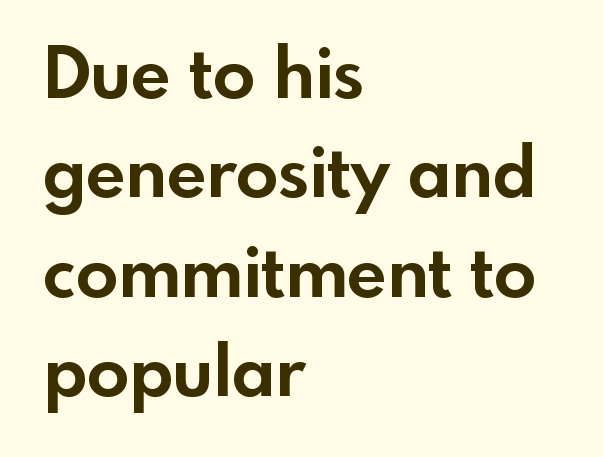
The image shows 70 px bold sans-serif type, upright; set left-aligned, normal line spacing (1.42x), normal letter spacing, not underlined; a small x-height.
